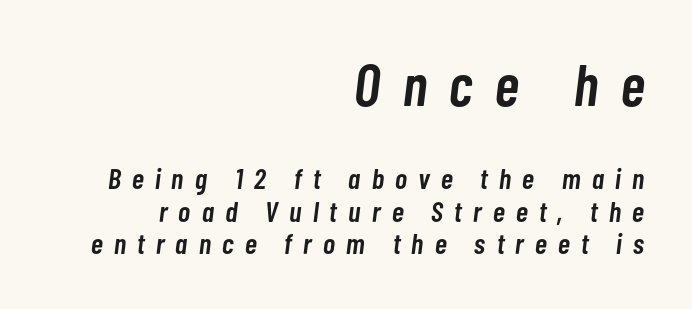
Q: Is the text bold? A: Semi-bold.
Q: Is the text italic (slanted)? A: Yes, it leans right by about 7 degrees.
Q: Is the text underlined? A: No.
Q: How is the paragraph aligned? A: Right-aligned.
Q: Is the spacing between letters normal or unusually wide? A: Unusually wide.
Q: Is the spacing between lines tight, normal or loose? A: Tight.
Q: Which block of text is set in a larger size, the first (top) or the second (bottom)? A: The first (top) one.
Q: Width (condensed, normal, or wide)? A: Condensed.
Q: Stroke contrast? A: Low.
Q: x-height? A: Medium.
Q: Monospaced? A: No.
